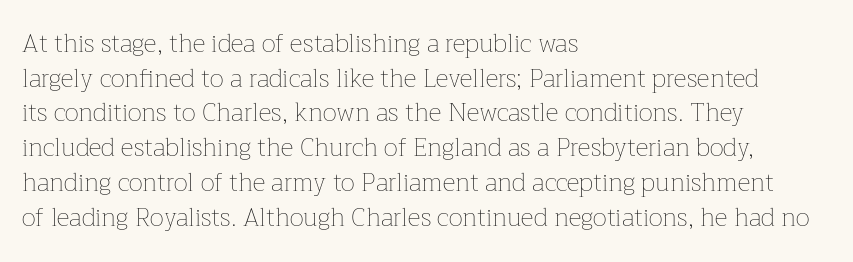
The letters stand straight up with perfectly vertical stems. The typesetter chose a ragged-right arrangement here. What's the leading like? Ordinary, nothing unusual. Nothing unusual about the tracking: characters are spaced as the font intends. Is the stroke heavy? The answer is a plain regular-or-lighter.
